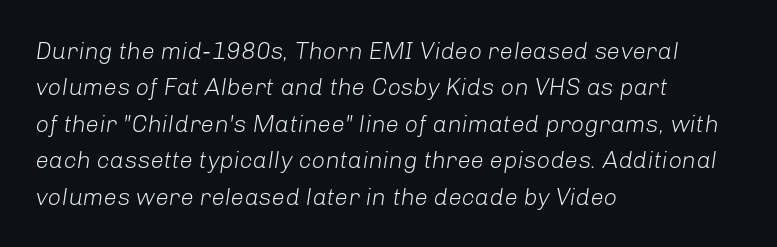
The image shows 24 px text type, italic (leaning right); set left-aligned, normal line spacing (1.52x), normal letter spacing, not underlined.
